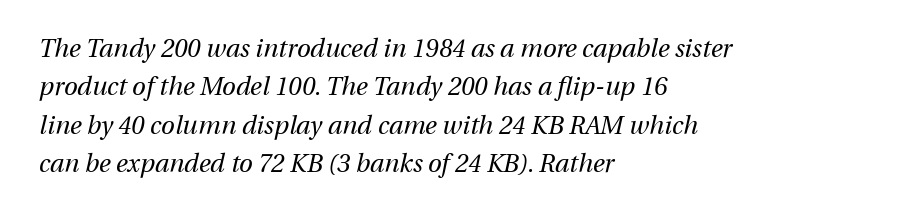
Q: Is the text bold? A: No.
Q: Is the text italic (slanted)? A: Yes, it leans right by about 13 degrees.
Q: Is the text underlined? A: No.
Q: How is the paragraph aligned? A: Left-aligned.
Q: Is the spacing between letters normal or unusually wide? A: Normal.
Q: Is the spacing between lines tight, normal or loose? A: Normal.
